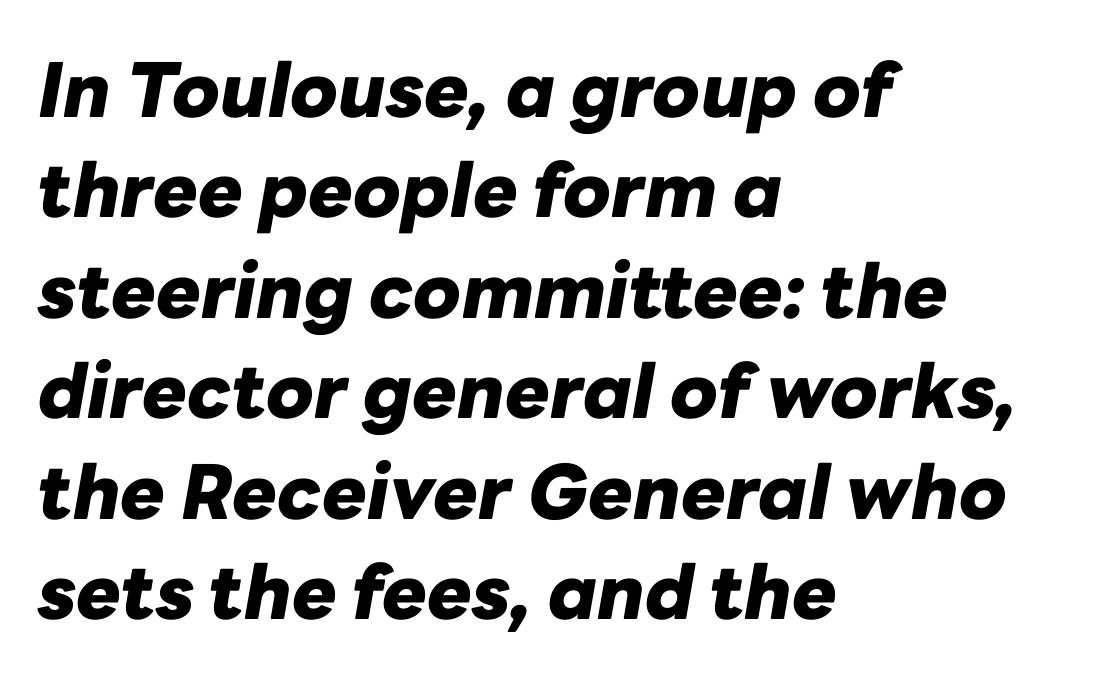
The image shows 75 px heavy type, italic (leaning right); set left-aligned, normal line spacing (1.34x), normal letter spacing, not underlined; low stroke contrast and a medium x-height.
